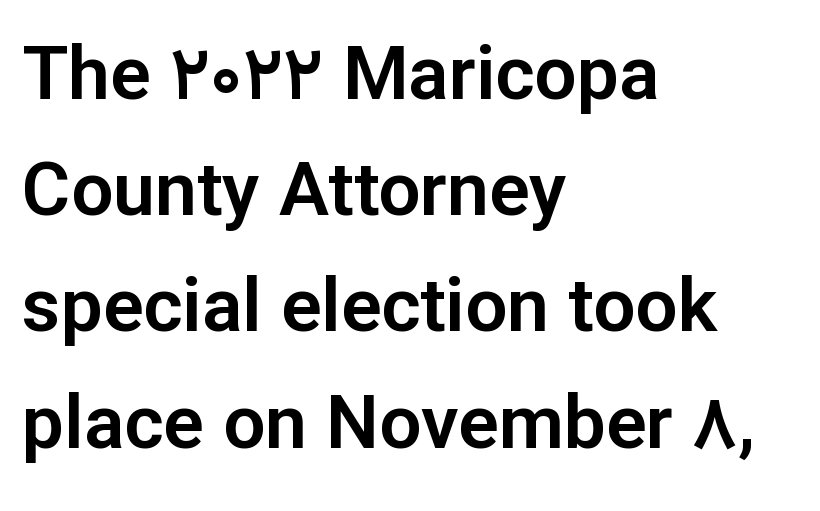
The image shows 75 px sans-serif type, upright; set left-aligned, normal line spacing (1.55x), normal letter spacing, not underlined; low stroke contrast and a medium x-height.
